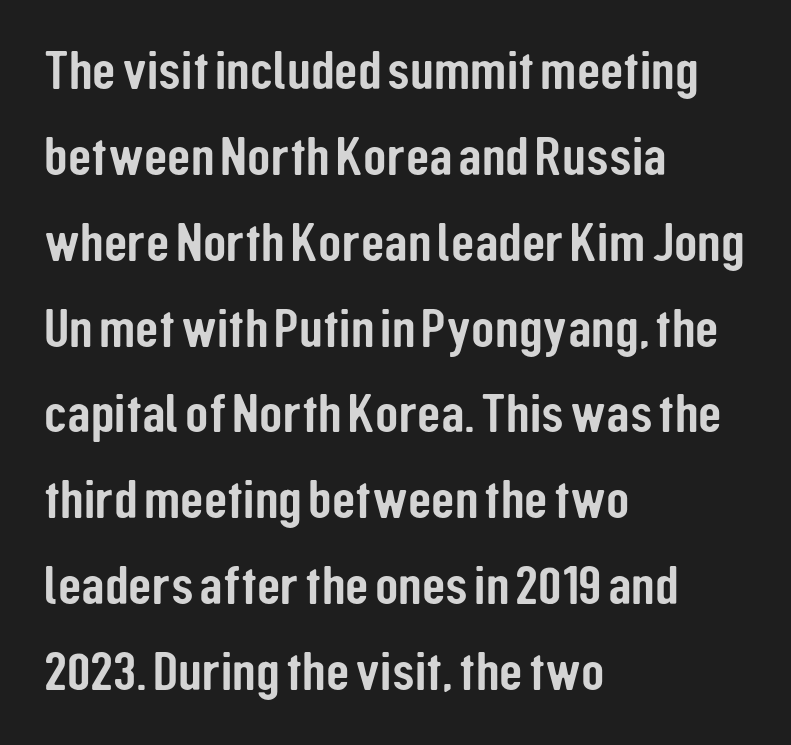
Q: Is the text italic (slanted)? A: No, it is upright.
Q: Is the typeface a serif or a sans-serif typeface? A: Sans-serif.
Q: Is the text underlined? A: No.
Q: How is the paragraph aligned? A: Left-aligned.
Q: Is the spacing between letters normal or unusually wide? A: Normal.
Q: Is the spacing between lines tight, normal or loose? A: Normal.
Q: Width (condensed, normal, or wide)? A: Condensed.
Q: Stroke contrast? A: Low.
Q: x-height? A: Medium.
Q: Monospaced? A: No.
